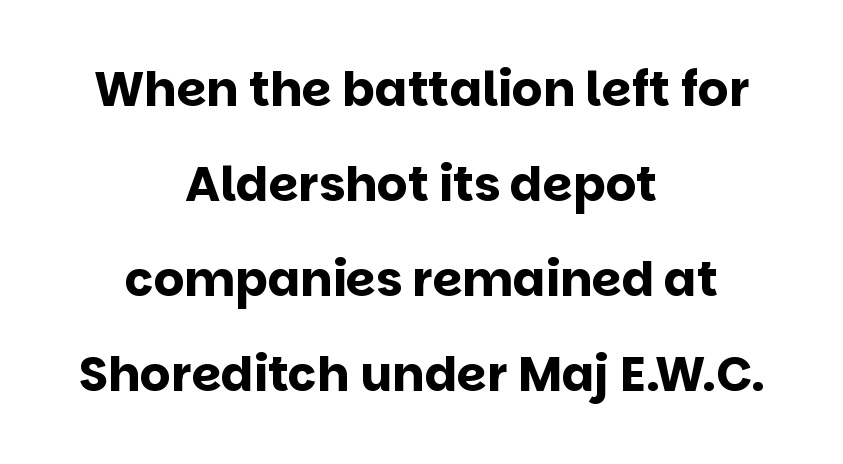
{"serif": "no", "italic": "no", "bold": "yes", "weight": "bold", "width": "normal", "stroke_contrast": "low", "x_height": "large", "monospaced": "no", "underline": "no", "align": "center", "line_spacing": "loose", "line_spacing_ratio": 1.98, "letter_spacing": "normal", "letter_spacing_em": 0.0, "glyph_px": 48}
